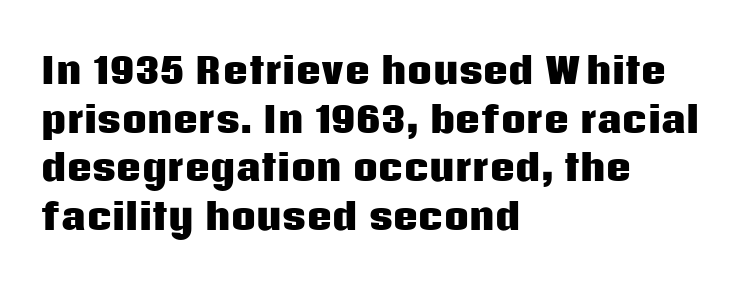
The image shows 35 px heavy sans-serif type, upright; set left-aligned, normal line spacing (1.39x), normal letter spacing, not underlined; low stroke contrast and a large x-height.
